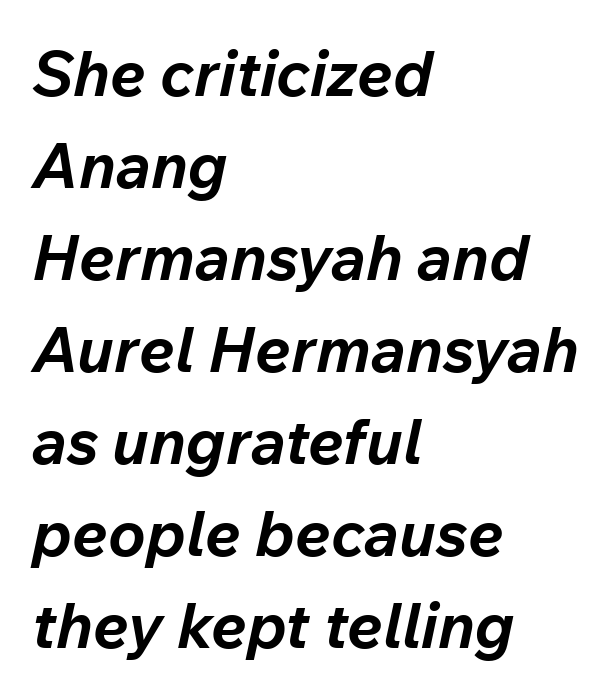
The image shows 63 px bold type, italic (leaning right); set left-aligned, normal line spacing (1.46x), normal letter spacing, not underlined; low stroke contrast and a medium x-height.
